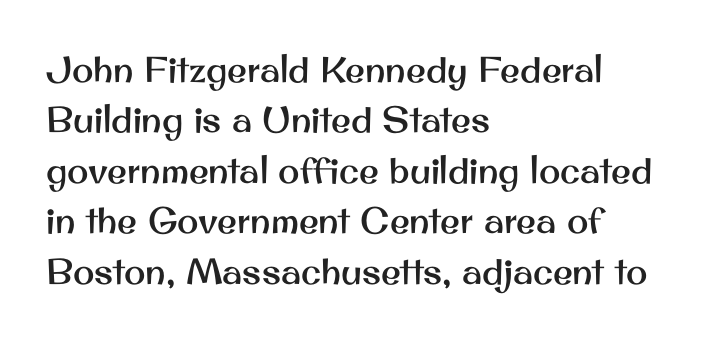
Q: Is the text italic (slanted)? A: No, it is upright.
Q: Is the typeface a serif or a sans-serif typeface? A: Sans-serif.
Q: Is the text underlined? A: No.
Q: How is the paragraph aligned? A: Left-aligned.
Q: Is the spacing between letters normal or unusually wide? A: Normal.
Q: Is the spacing between lines tight, normal or loose? A: Normal.
Q: Width (condensed, normal, or wide)? A: Normal.
Q: Stroke contrast? A: Medium.
Q: x-height? A: Small.
Q: Monospaced? A: No.
